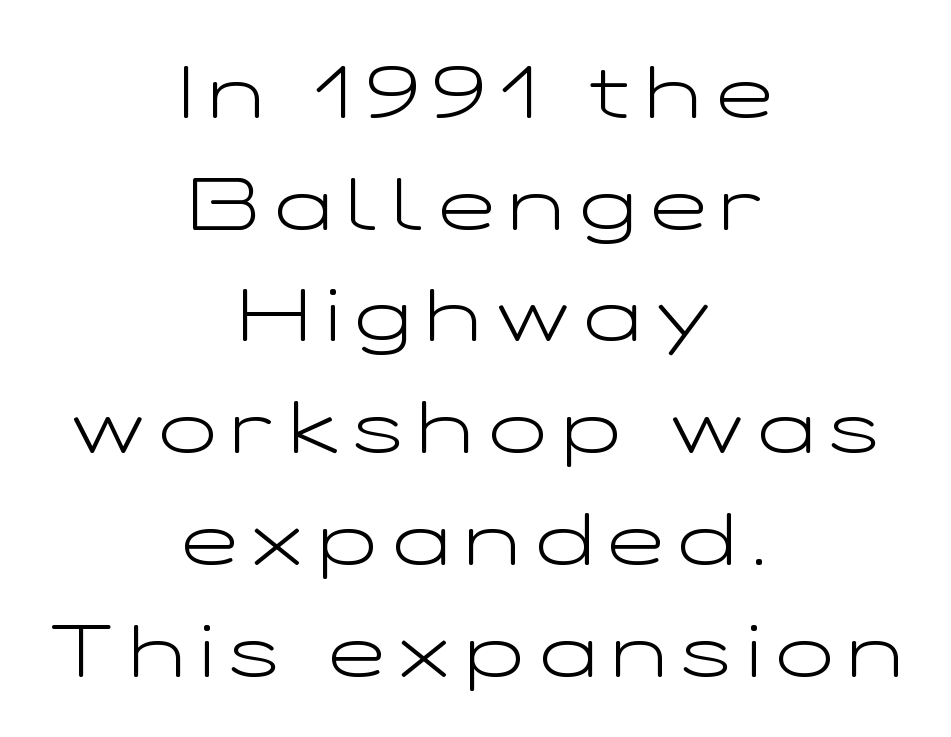
The image shows 75 px light, wide sans-serif type, upright; set centered, normal line spacing (1.49x), unusually wide letter spacing (+0.21 em), not underlined; low stroke contrast and a medium x-height.
